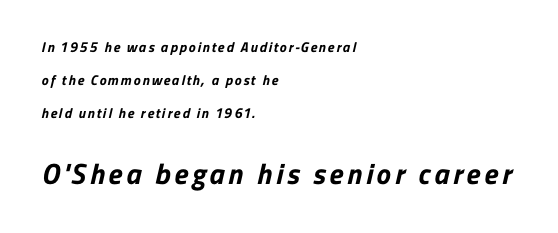
Q: Is the text bold? A: Yes.
Q: Is the typeface a serif or a sans-serif typeface? A: Sans-serif.
Q: Is the text underlined? A: No.
Q: How is the paragraph aligned? A: Left-aligned.
Q: Is the spacing between lines tight, normal or loose? A: Loose.
Q: Which block of text is set in a larger size, the first (top) or the second (bottom)? A: The second (bottom) one.
Q: Width (condensed, normal, or wide)? A: Normal.
Q: Stroke contrast? A: Low.
Q: x-height? A: Medium.
Q: Monospaced? A: No.
